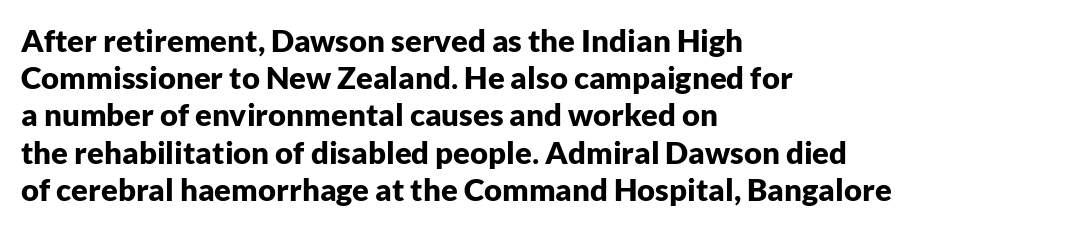
{"serif": "no", "italic": "no", "bold": "yes", "weight": "bold", "width": "normal", "stroke_contrast": "low", "x_height": "medium", "monospaced": "no", "underline": "no", "align": "left", "line_spacing_ratio": 1.2, "letter_spacing": "normal", "letter_spacing_em": 0.0, "glyph_px": 31}
